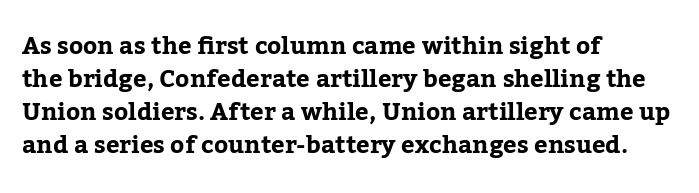
{"italic": "no", "bold": "yes", "underline": "no", "align": "left", "line_spacing": "normal", "line_spacing_ratio": 1.38, "letter_spacing": "normal", "letter_spacing_em": 0.0, "glyph_px": 24}
